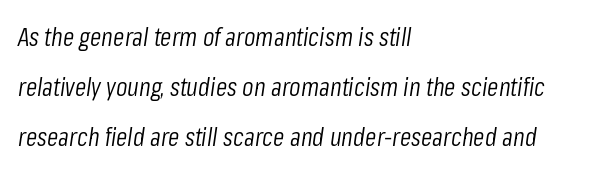
The image shows 26 px text type, italic (leaning right); set left-aligned, loose line spacing (1.93x), normal letter spacing, not underlined.
